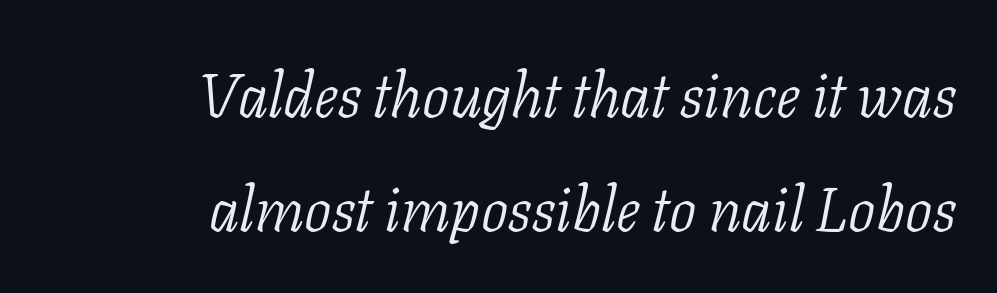
Standard letterfit; no display-style spreading of the glyphs. The rendering uses natural spacing where letterforms have individual widths. Check under the words: just untouched page. No letter is thick-stroked: the sample isn't bold. The glyphs in this specimen are seriffed. The letters are slanted; this is an italic face.
